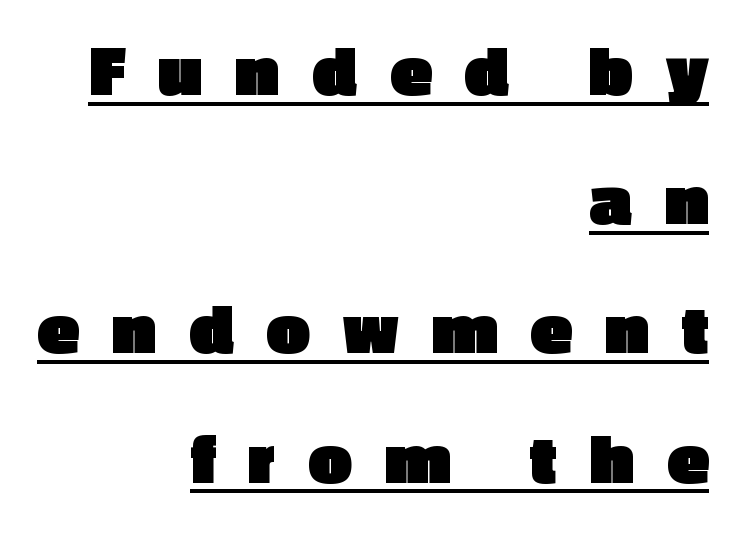
Q: Is the text bold? A: Yes.
Q: Is the text italic (slanted)? A: No, it is upright.
Q: Is the typeface a serif or a sans-serif typeface? A: Sans-serif.
Q: Is the text underlined? A: Yes.
Q: How is the paragraph aligned? A: Right-aligned.
Q: Is the spacing between letters normal or unusually wide? A: Unusually wide.
Q: Is the spacing between lines tight, normal or loose? A: Normal.
Q: Width (condensed, normal, or wide)? A: Normal.
Q: x-height? A: Medium.
Q: Monospaced? A: No.
